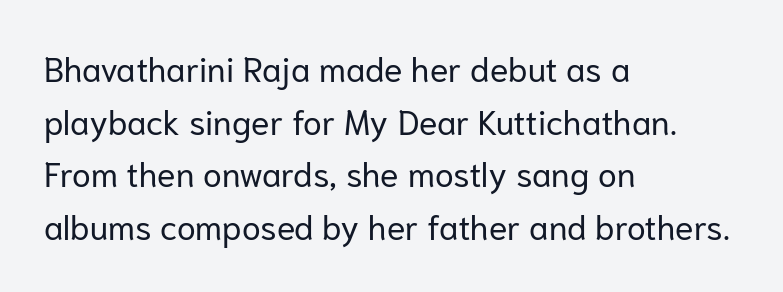
The image shows 34 px regular-weight sans-serif type, upright; set left-aligned, normal line spacing (1.55x), normal letter spacing, not underlined; low stroke contrast and a medium x-height.
